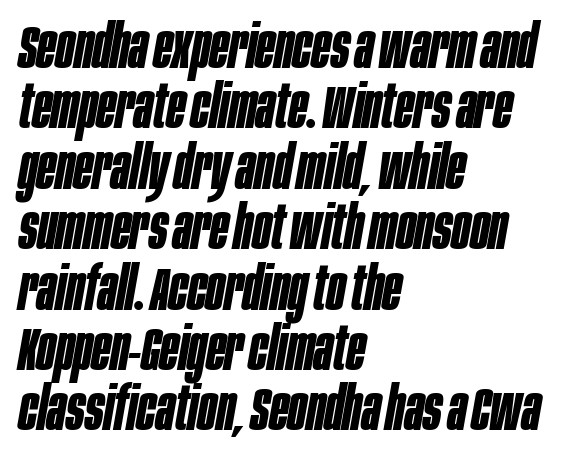
Anything drawn beneath the words? Only blank space. A typesetter would call this proportional, since set widths differ per character. These lines were composed using italics. Is there much room between lines? No — they nearly touch. Each glyph is drawn with heavy, bold strokes. Default kerning and tracking; the words read as compact shapes.
